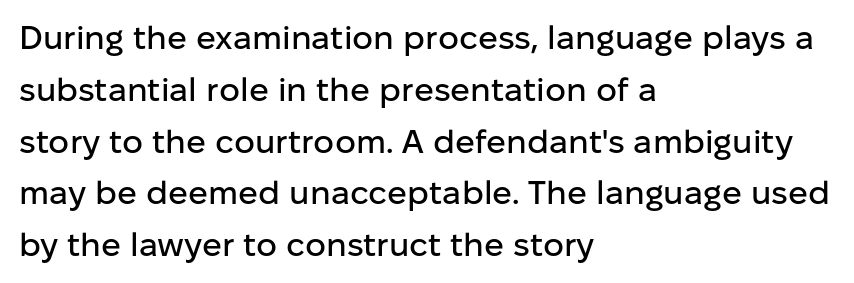
{"serif": "no", "italic": "no", "width": "normal", "stroke_contrast": "low", "x_height": "medium", "monospaced": "no", "underline": "no", "align": "left", "line_spacing": "normal", "line_spacing_ratio": 1.57, "letter_spacing": "normal", "letter_spacing_em": 0.0, "glyph_px": 33}
